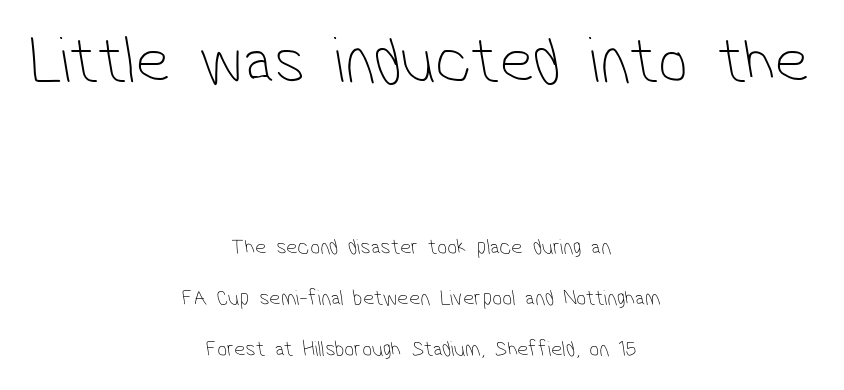
The image shows 67 px thin, condensed sans-serif type; set centered, loose line spacing (2.31x), normal letter spacing, not underlined; the first (top) block is 3.05x larger; low stroke contrast and a medium x-height.
